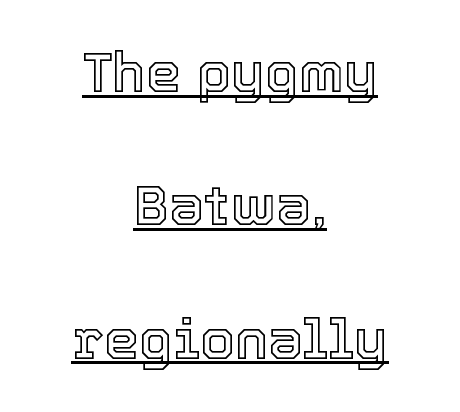
The tracking reads as untouched default to a designer's eye. Underlining? Definitely there. If you folded the block vertically in half, each line would mirror itself in length. Interline gaps are noticeably wide in this sample.
